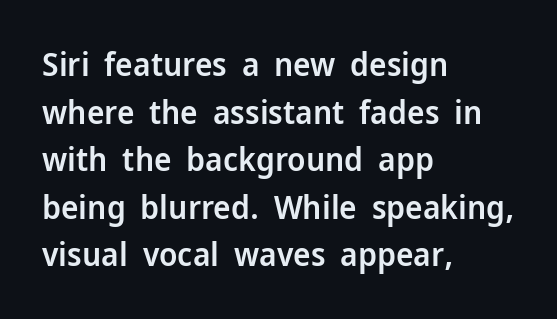
{"serif": "no", "italic": "no", "bold": "semi", "weight": "semibold", "width": "normal", "stroke_contrast": "low", "x_height": "medium", "monospaced": "no", "underline": "no", "align": "left", "line_spacing": "normal", "line_spacing_ratio": 1.44, "letter_spacing": "normal", "letter_spacing_em": 0.0, "glyph_px": 33}
